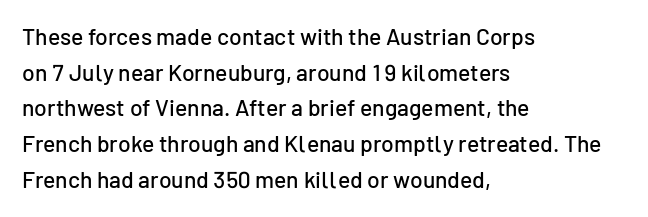
{"italic": "no", "underline": "no", "align": "left", "line_spacing": "normal", "line_spacing_ratio": 1.55, "letter_spacing": "normal", "letter_spacing_em": 0.0, "glyph_px": 23}
